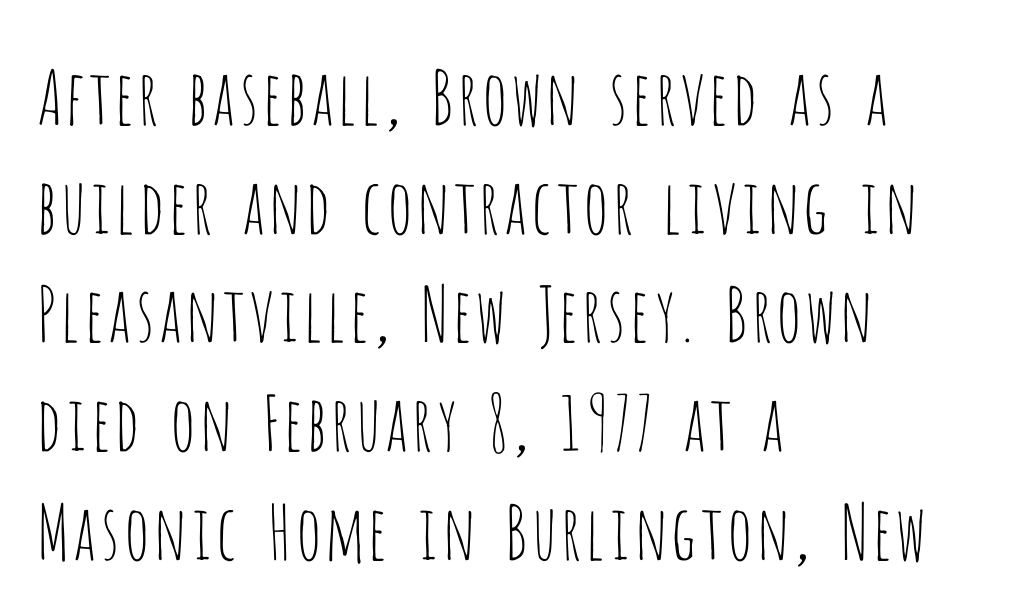
Q: Is the text bold? A: No.
Q: Is the text italic (slanted)? A: No, it is upright.
Q: Is the typeface a serif or a sans-serif typeface? A: Sans-serif.
Q: Is the text underlined? A: No.
Q: How is the paragraph aligned? A: Left-aligned.
Q: Is the spacing between letters normal or unusually wide? A: Normal.
Q: Is the spacing between lines tight, normal or loose? A: Normal.
Q: Width (condensed, normal, or wide)? A: Condensed.
Q: Stroke contrast? A: Low.
Q: x-height? A: Large.
Q: Monospaced? A: No.
